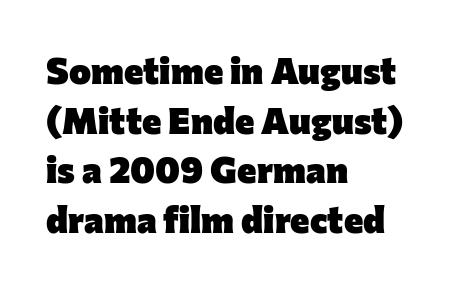
Q: Is the text bold? A: Yes.
Q: Is the text italic (slanted)? A: No, it is upright.
Q: Is the typeface a serif or a sans-serif typeface? A: Sans-serif.
Q: Is the text underlined? A: No.
Q: How is the paragraph aligned? A: Left-aligned.
Q: Is the spacing between letters normal or unusually wide? A: Normal.
Q: Is the spacing between lines tight, normal or loose? A: Normal.
Q: Width (condensed, normal, or wide)? A: Normal.
Q: Stroke contrast? A: Low.
Q: x-height? A: Medium.
Q: Monospaced? A: No.
